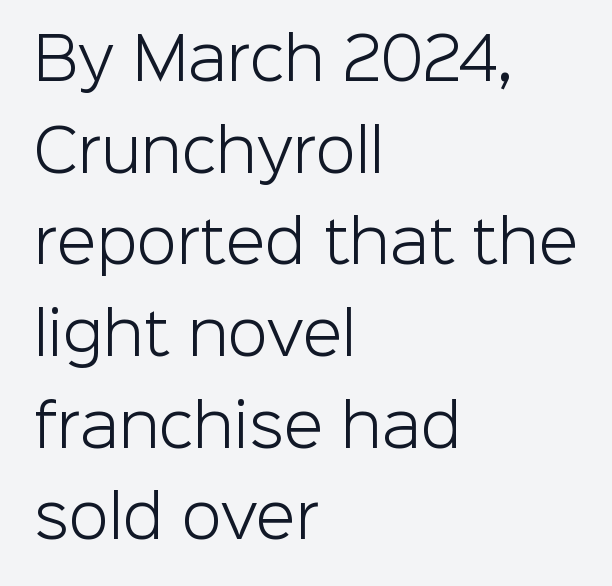
{"serif": "no", "italic": "no", "bold": "no", "weight": "light", "width": "normal", "stroke_contrast": "low", "x_height": "medium", "monospaced": "no", "underline": "no", "align": "left", "line_spacing": "normal", "line_spacing_ratio": 1.58, "letter_spacing": "normal", "letter_spacing_em": 0.0, "glyph_px": 58}
